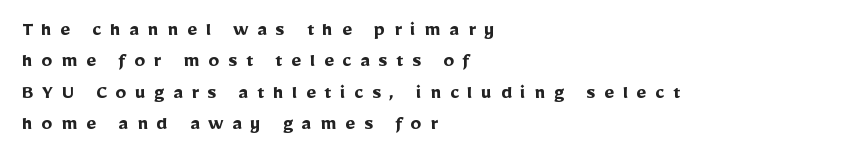
The image shows 22 px bold type, upright; set left-aligned, normal line spacing (1.43x), unusually wide letter spacing (+0.39 em), not underlined.
